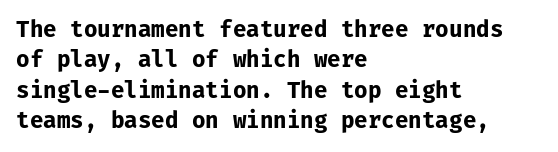
The image shows 22 px bold type, upright; set left-aligned, normal line spacing (1.38x), normal letter spacing, not underlined.
